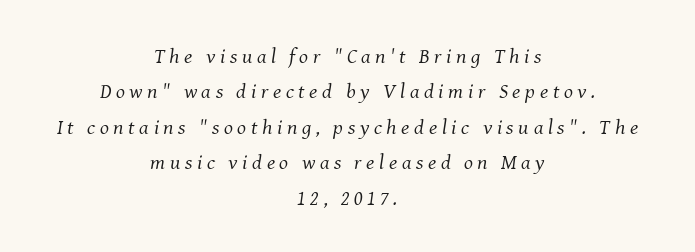
The strokes are not fattened; the text isn't bold. The line-height multiplier appears to be the usual default. Italic? Definitely — the glyphs are oblique. The lines are quadded center. The horizontal fit of the characters is loose and conspicuously gappy. Unmarked baselines from the first word to the last.
